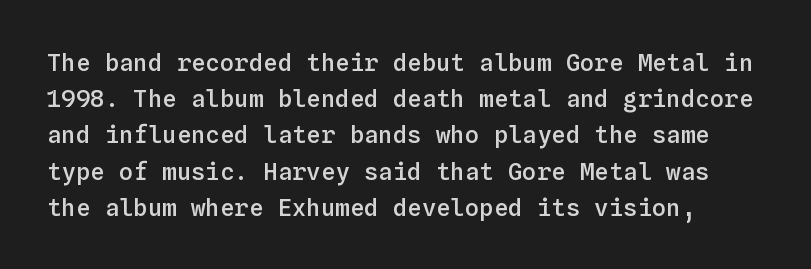
The image shows 24 px text type, upright; set normal line spacing (1.51x), normal letter spacing, not underlined.
